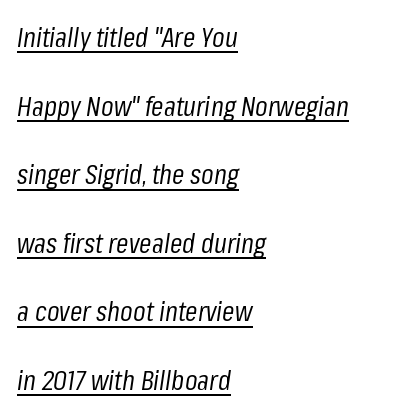
{"italic": "yes", "lean": "right", "slant_degrees": 8, "bold": "no", "weight": "regular", "width": "condensed", "stroke_contrast": "low", "x_height": "medium", "monospaced": "no", "underline": "yes", "align": "left", "line_spacing": "loose", "line_spacing_ratio": 2.45, "letter_spacing": "normal", "letter_spacing_em": 0.0, "glyph_px": 28}
